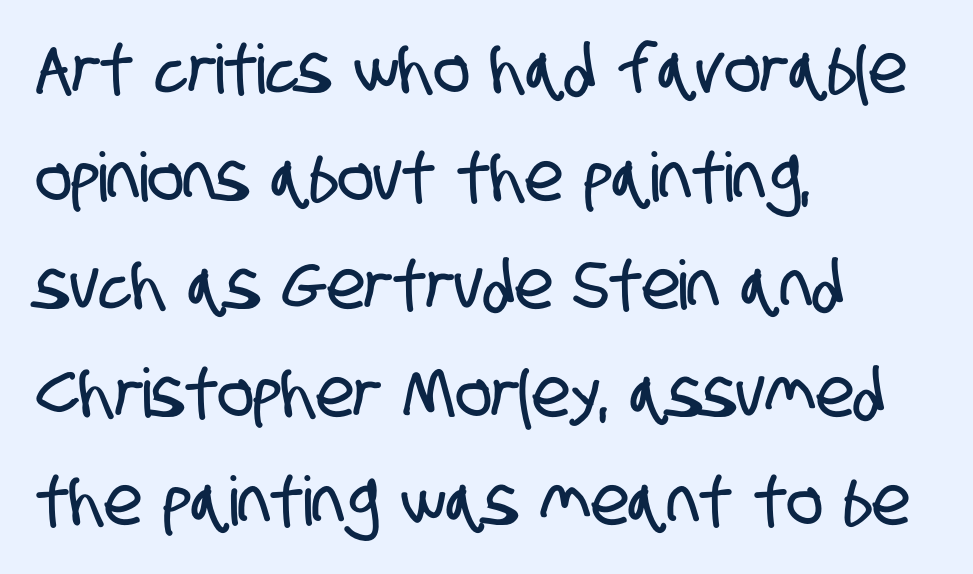
Words appear dense and cohesive because spacing is normal. Here the designer chose a conventional face with non-uniform glyph widths. Evenly set lines give the paragraph a standard silhouette. The lines are quadded left. No feet cap the strokes, marking this as sans-serif type.
